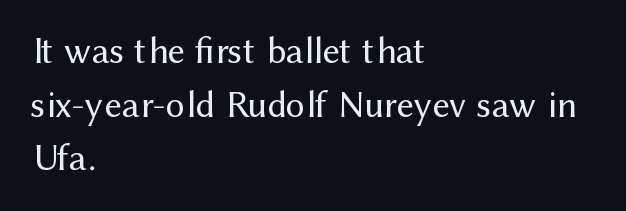
{"serif": "no", "italic": "no", "bold": "no", "weight": "regular", "width": "normal", "stroke_contrast": "medium", "x_height": "medium", "monospaced": "no", "underline": "no", "align": "left", "line_spacing": "normal", "line_spacing_ratio": 1.41, "letter_spacing": "normal", "letter_spacing_em": 0.0, "glyph_px": 38}
